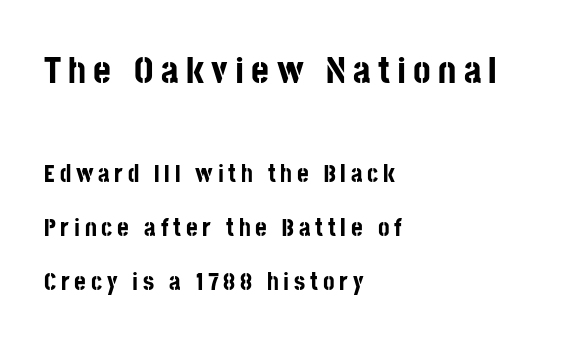
{"serif": "no", "italic": "no", "bold": "yes", "weight": "bold", "width": "condensed", "stroke_contrast": "low", "x_height": "large", "monospaced": "no", "underline": "no", "align": "left", "line_spacing": "loose", "line_spacing_ratio": 2.15, "larger_block": "first", "size_ratio": 1.52, "glyph_px": 38}
